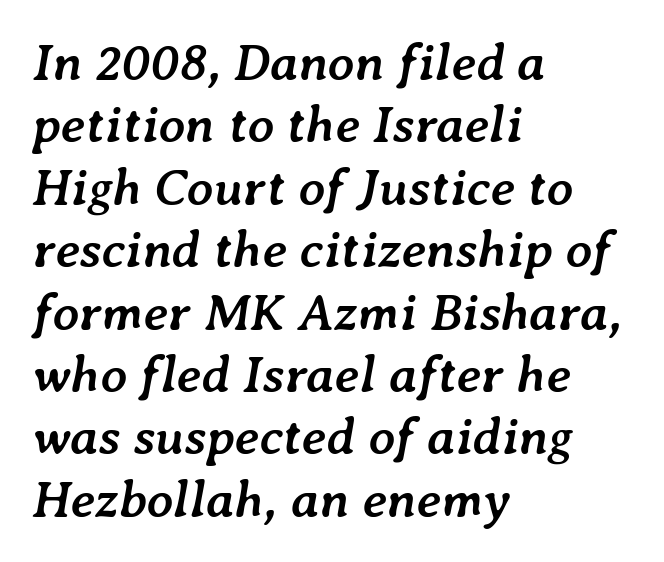
Italic: yes, the glyphs are oblique. The letters advance in unequal steps, a hallmark of proportional type. This sample is left-justified, so line endings fall wherever the words run out. Honestly, there is no underline to notice here at all. These lines carry a lot of weight — the face is fully bold. The type is set solid horizontally, with unmodified tracking.
